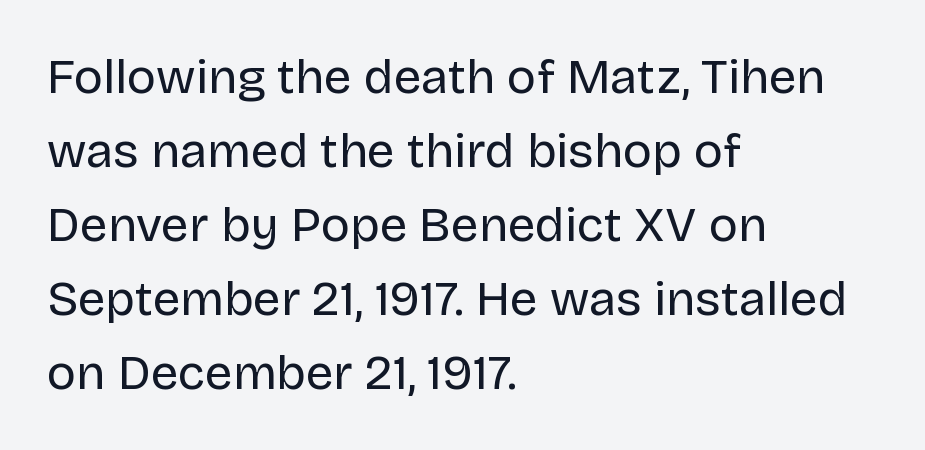
Q: Is the text bold? A: No.
Q: Is the text italic (slanted)? A: No, it is upright.
Q: Is the typeface a serif or a sans-serif typeface? A: Sans-serif.
Q: Is the text underlined? A: No.
Q: How is the paragraph aligned? A: Left-aligned.
Q: Is the spacing between letters normal or unusually wide? A: Normal.
Q: Is the spacing between lines tight, normal or loose? A: Normal.
Q: Width (condensed, normal, or wide)? A: Normal.
Q: Stroke contrast? A: Low.
Q: x-height? A: Large.
Q: Monospaced? A: No.
